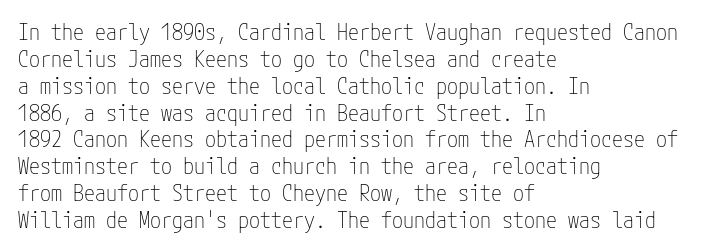
{"italic": "no", "bold": "no", "underline": "no", "align": "left", "line_spacing_ratio": 1.22, "letter_spacing": "normal", "letter_spacing_em": 0.0, "glyph_px": 22}
